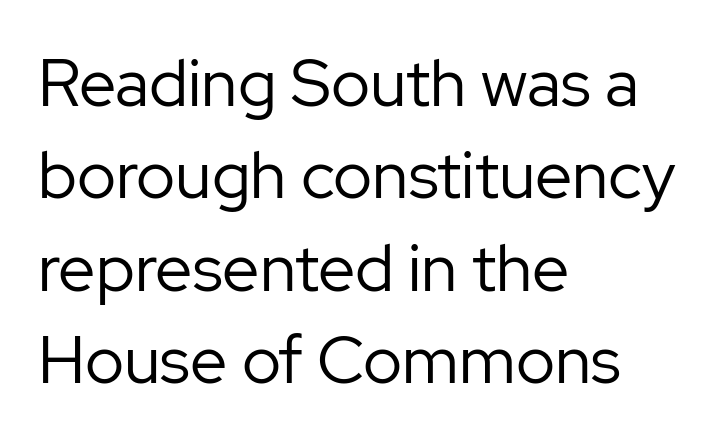
{"serif": "no", "italic": "no", "bold": "no", "weight": "regular", "width": "normal", "stroke_contrast": "low", "x_height": "medium", "monospaced": "no", "underline": "no", "align": "left", "line_spacing": "normal", "line_spacing_ratio": 1.4, "letter_spacing": "normal", "letter_spacing_em": 0.0, "glyph_px": 66}
